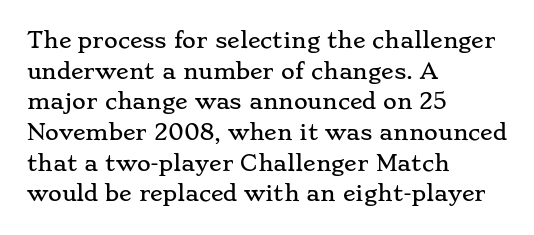
{"italic": "no", "underline": "no", "align": "left", "line_spacing": "normal", "line_spacing_ratio": 1.46, "letter_spacing": "normal", "letter_spacing_em": 0.0, "glyph_px": 21}
